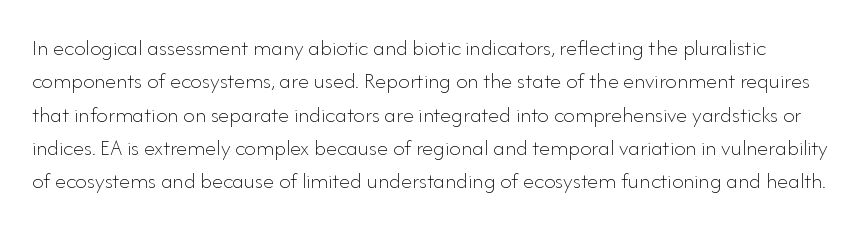
Q: Is the text bold? A: No.
Q: Is the text italic (slanted)? A: No, it is upright.
Q: Is the text underlined? A: No.
Q: Is the spacing between letters normal or unusually wide? A: Normal.
Q: Is the spacing between lines tight, normal or loose? A: Normal.
